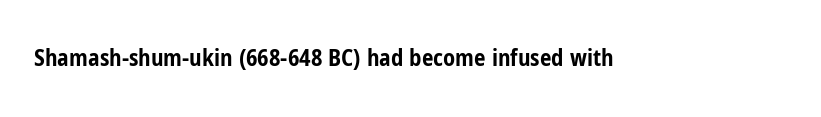
{"italic": "no", "bold": "yes", "underline": "no", "letter_spacing": "normal", "letter_spacing_em": 0.0, "glyph_px": 23}
